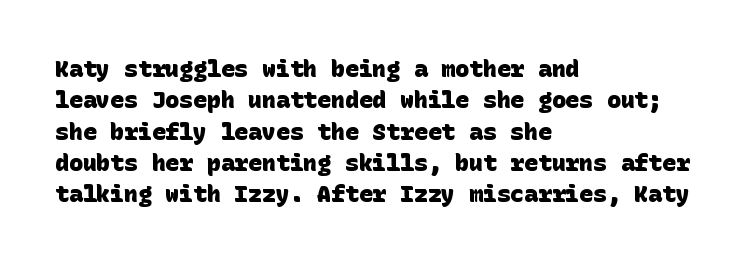
Q: Is the text bold? A: Yes.
Q: Is the text underlined? A: No.
Q: How is the paragraph aligned? A: Left-aligned.
Q: Is the spacing between letters normal or unusually wide? A: Normal.
Q: Is the spacing between lines tight, normal or loose? A: Normal.
